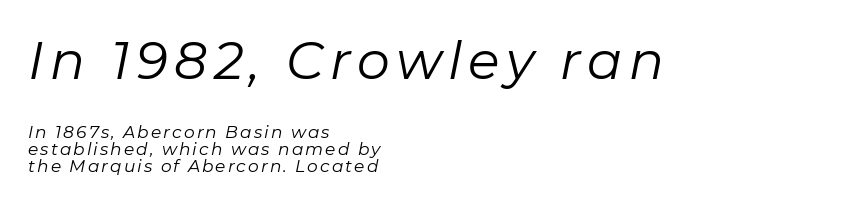
The image shows 52 px regular-weight type, italic (leaning right); set left-aligned, tight line spacing (0.99x), not underlined; the first (top) block is 3.06x larger; low stroke contrast and a medium x-height.
